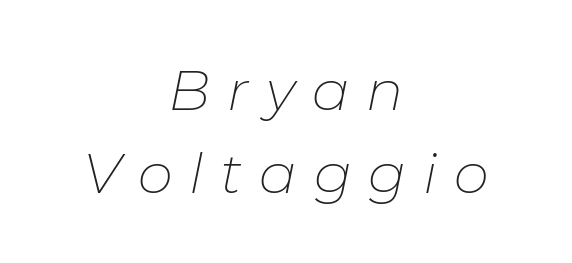
The passage is arranged like a title page — every line centered. Rule under the text: the space is simply empty. The tracking jumps out immediately: characters are airy and widely separated. How would I describe the line gaps? Plain and ordinary.
